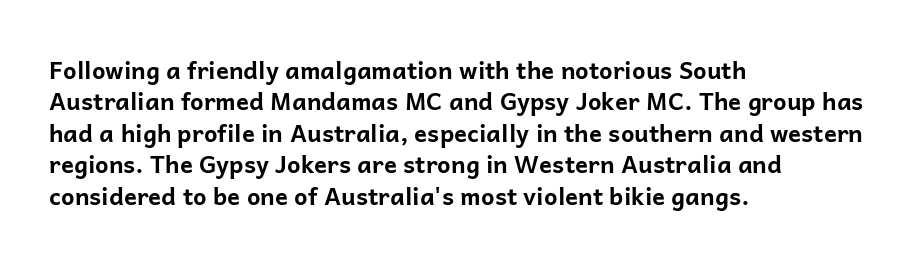
The image shows 24 px bold type, upright; set left-aligned, normal line spacing (1.31x), normal letter spacing, not underlined.
